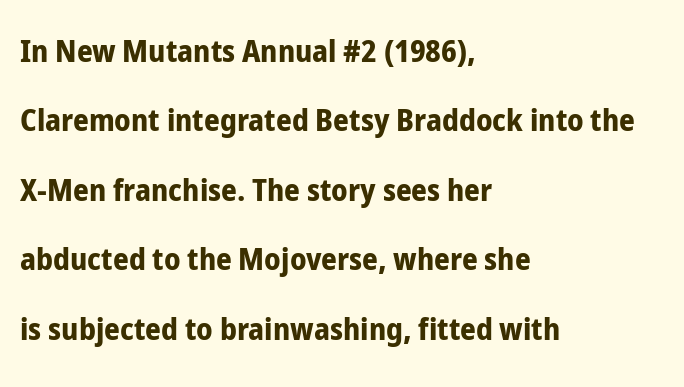
The image shows 31 px bold, condensed sans-serif type, upright; set left-aligned, loose line spacing (2.24x), normal letter spacing, not underlined; low stroke contrast and a medium x-height.
